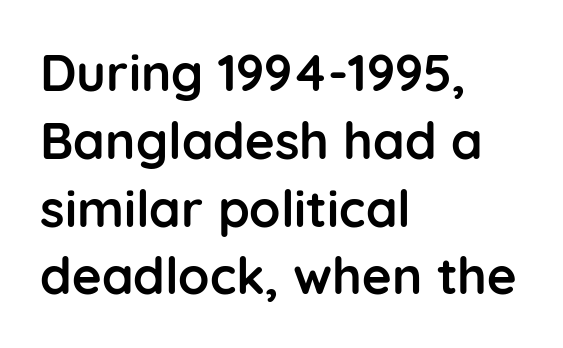
Q: Is the text bold? A: Yes.
Q: Is the text italic (slanted)? A: No, it is upright.
Q: Is the typeface a serif or a sans-serif typeface? A: Sans-serif.
Q: Is the text underlined? A: No.
Q: How is the paragraph aligned? A: Left-aligned.
Q: Is the spacing between letters normal or unusually wide? A: Normal.
Q: Is the spacing between lines tight, normal or loose? A: Normal.
Q: Width (condensed, normal, or wide)? A: Normal.
Q: Stroke contrast? A: Low.
Q: x-height? A: Medium.
Q: Monospaced? A: No.
